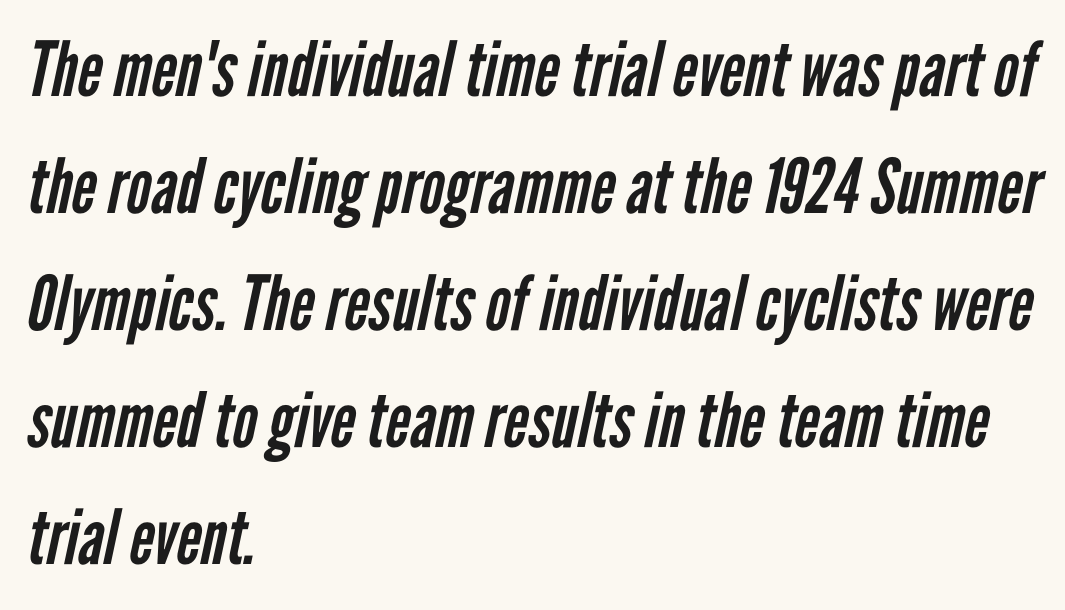
The image shows 76 px regular-weight, condensed sans-serif type; set left-aligned, normal line spacing (1.54x), normal letter spacing, not underlined; low stroke contrast and a medium x-height.
